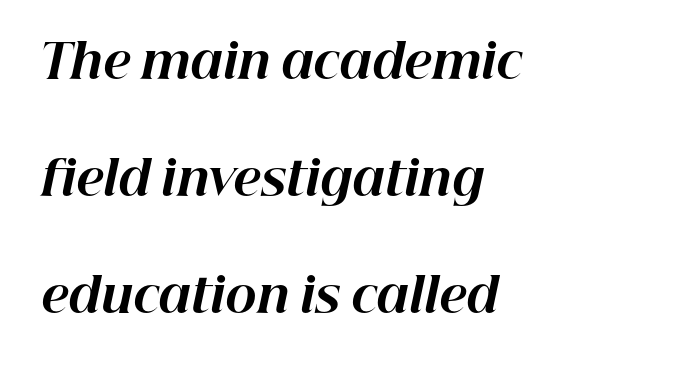
Q: Is the text bold? A: Yes.
Q: Is the text italic (slanted)? A: Yes, it leans right by about 12 degrees.
Q: Is the text underlined? A: No.
Q: How is the paragraph aligned? A: Left-aligned.
Q: Is the spacing between letters normal or unusually wide? A: Normal.
Q: Is the spacing between lines tight, normal or loose? A: Loose.
Q: Width (condensed, normal, or wide)? A: Normal.
Q: Stroke contrast? A: High.
Q: x-height? A: Medium.
Q: Monospaced? A: No.
